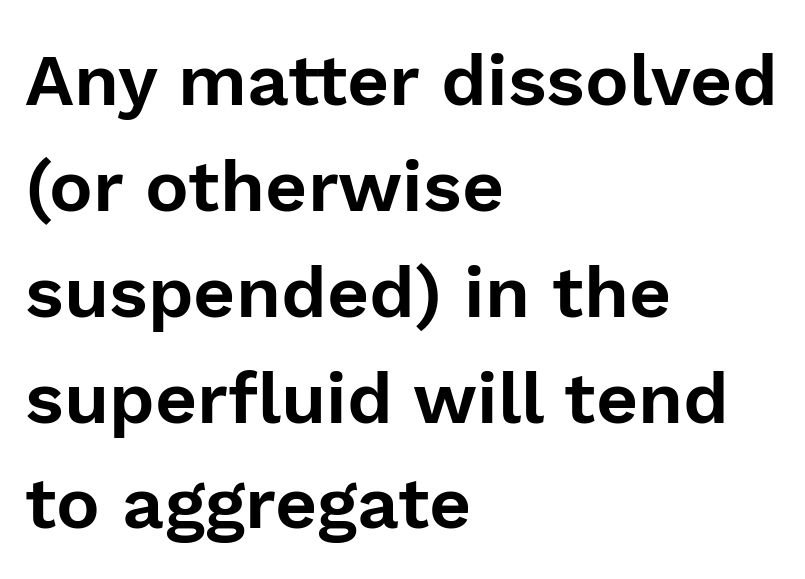
Q: Is the text italic (slanted)? A: No, it is upright.
Q: Is the typeface a serif or a sans-serif typeface? A: Sans-serif.
Q: Is the text underlined? A: No.
Q: How is the paragraph aligned? A: Left-aligned.
Q: Is the spacing between letters normal or unusually wide? A: Normal.
Q: Is the spacing between lines tight, normal or loose? A: Normal.
Q: Width (condensed, normal, or wide)? A: Normal.
Q: Stroke contrast? A: Low.
Q: x-height? A: Medium.
Q: Monospaced? A: No.
